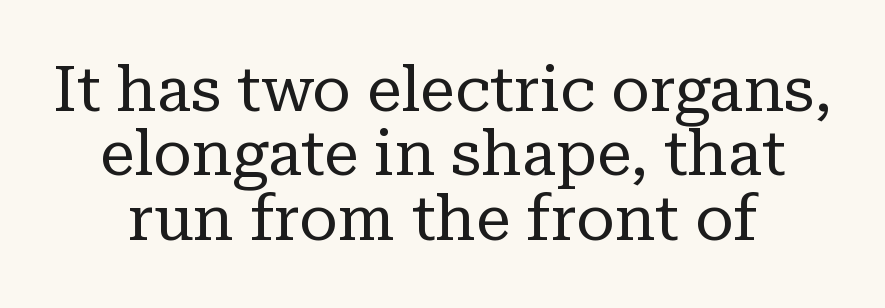
The image shows 63 px regular-weight serif type, upright; set tight line spacing (1.02x), normal letter spacing, not underlined; low stroke contrast and a medium x-height.
